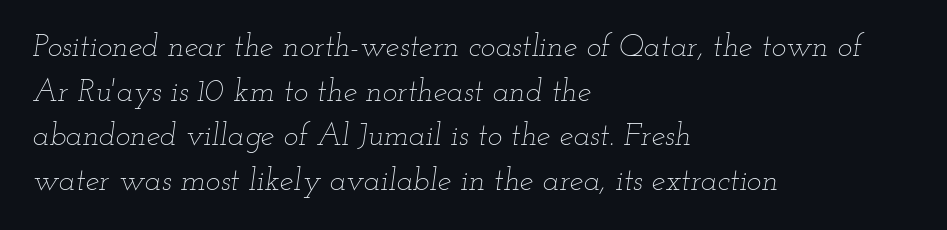
The image shows 31 px thin, wide type, italic (leaning right); set left-aligned, normal line spacing (1.44x), normal letter spacing, not underlined; low stroke contrast and a small x-height.
